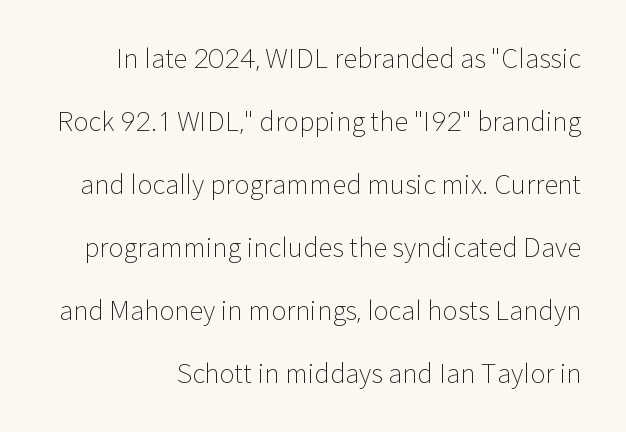
{"italic": "no", "bold": "no", "underline": "no", "line_spacing": "loose", "line_spacing_ratio": 2.42, "letter_spacing": "normal", "letter_spacing_em": 0.0, "glyph_px": 26}
